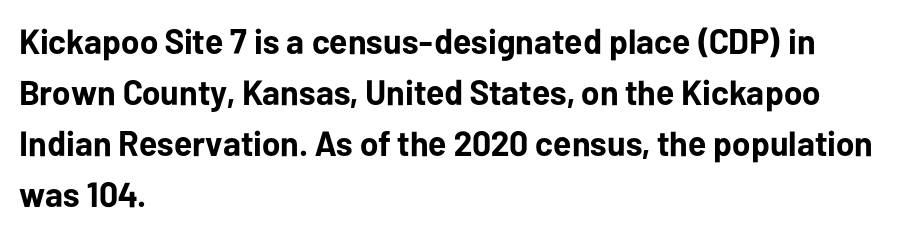
The image shows 35 px bold sans-serif type, upright; set left-aligned, normal line spacing (1.46x), normal letter spacing, not underlined; low stroke contrast and a medium x-height.
